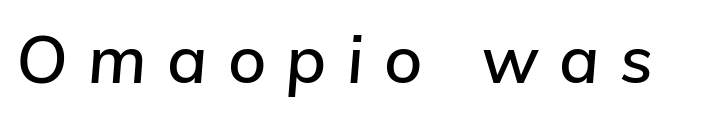
Q: Is the text italic (slanted)? A: Yes, it leans right by about 5 degrees.
Q: Is the text underlined? A: No.
Q: Is the spacing between letters normal or unusually wide? A: Unusually wide.
Q: Width (condensed, normal, or wide)? A: Normal.
Q: Stroke contrast? A: Low.
Q: x-height? A: Medium.
Q: Monospaced? A: No.
